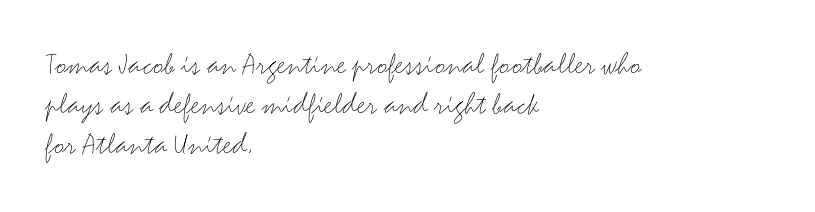
What kind of face is this? One without serifs — a sans. A normal amount of white space separates one row of letters from the next. Compared with typical body copy, the letter spacing here is the same.
